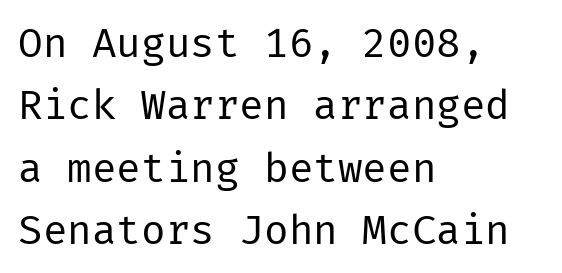
Every character sits straight up, as roman type does. Default kerning and tracking; the words read as compact shapes. The leading is moderate, giving the passage an even texture. Check where the strokes stop: nothing finishes them off — pure sans. Unbolded letterforms with no extra heft.
